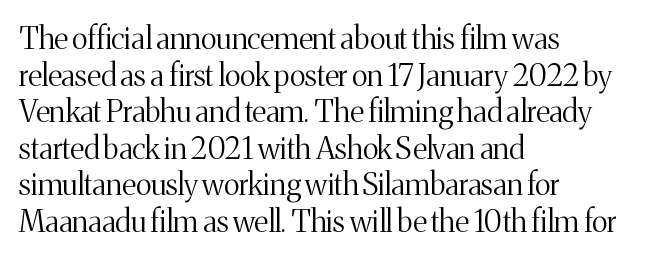
Nothing unusual about the tracking: characters are spaced as the font intends. Here the designer chose a conventional face with non-uniform glyph widths. The compositor pushed each line to the left boundary. Plain, unruled lines of type. Letters have the restrained weight of plain body copy at most.
